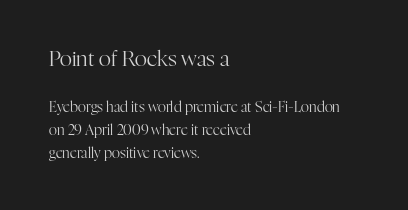
Q: Is the text bold? A: No.
Q: Is the text italic (slanted)? A: No, it is upright.
Q: Is the text underlined? A: No.
Q: How is the paragraph aligned? A: Left-aligned.
Q: Is the spacing between letters normal or unusually wide? A: Normal.
Q: Is the spacing between lines tight, normal or loose? A: Normal.
Q: Which block of text is set in a larger size, the first (top) or the second (bottom)? A: The first (top) one.
